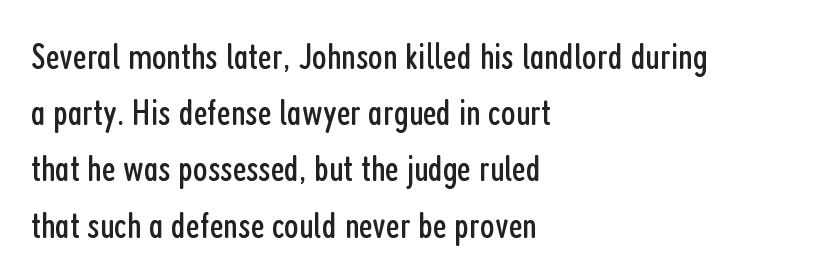
The image shows 38 px regular-weight, condensed sans-serif type, upright; set left-aligned, normal line spacing (1.48x), normal letter spacing, not underlined; low stroke contrast and a medium x-height.
